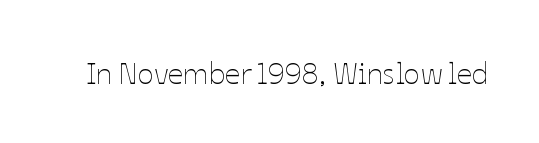
The image shows 30 px thin type, upright; set normal letter spacing, not underlined; low stroke contrast and a medium x-height.
